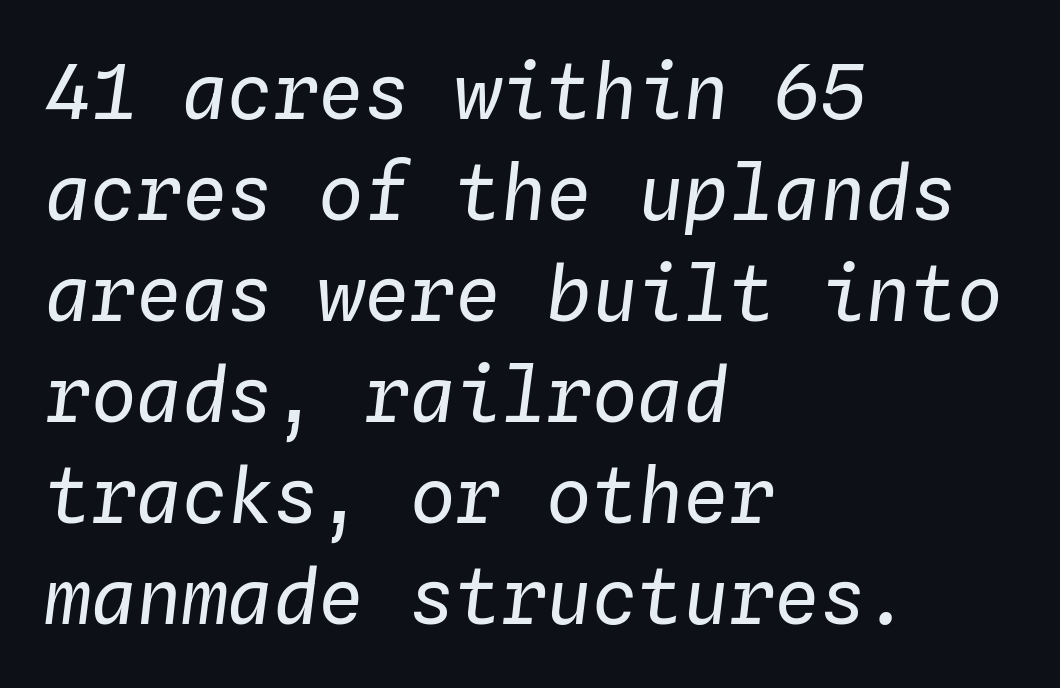
The image shows 76 px regular-weight type, italic (leaning right), monospaced; set left-aligned, normal line spacing (1.33x), normal letter spacing, not underlined; low stroke contrast and a medium x-height.
